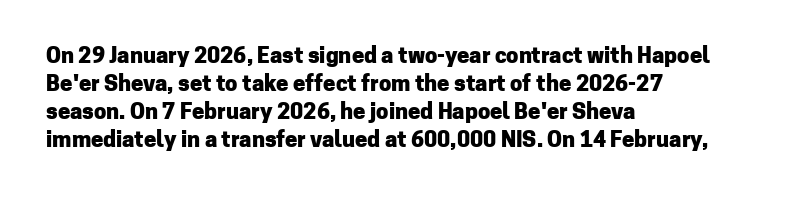
The passage is arranged the way most books set body copy — flush left. No word sits above an underline. Nobody touched the tracking dial on this one. Stroke thickness is high; the sample reads as a true bold.
